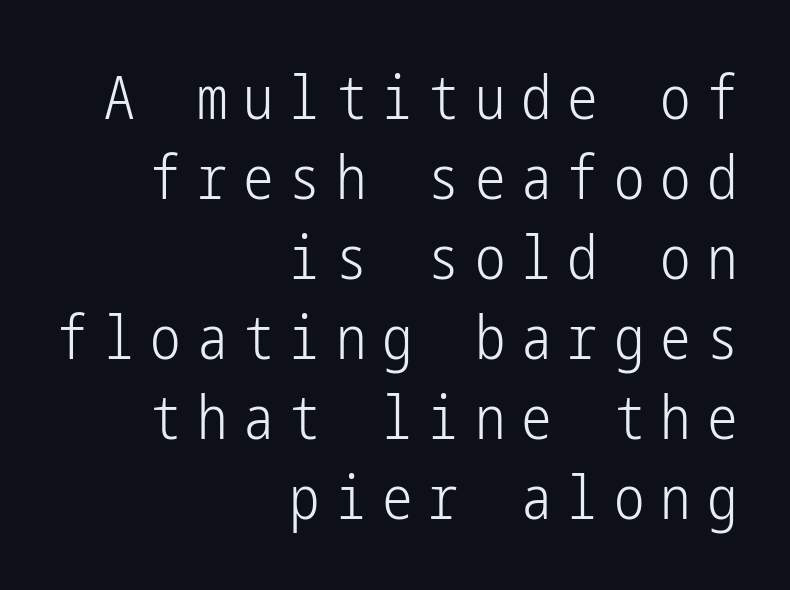
Q: Is the text bold? A: No.
Q: Is the text italic (slanted)? A: No, it is upright.
Q: Is the typeface a serif or a sans-serif typeface? A: Sans-serif.
Q: Is the text underlined? A: No.
Q: How is the paragraph aligned? A: Right-aligned.
Q: Is the spacing between letters normal or unusually wide? A: Unusually wide.
Q: Is the spacing between lines tight, normal or loose? A: Normal.
Q: Width (condensed, normal, or wide)? A: Condensed.
Q: Stroke contrast? A: Low.
Q: x-height? A: Medium.
